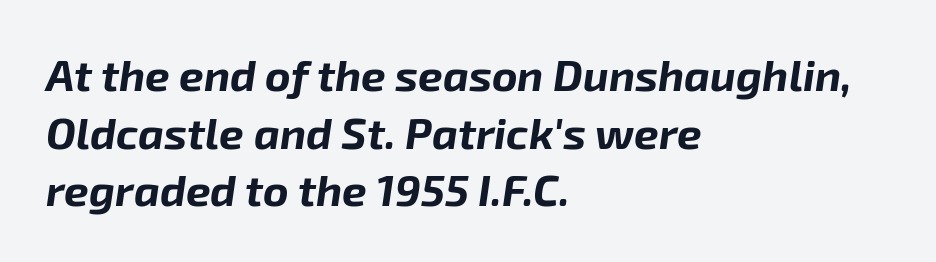
{"italic": "yes", "lean": "right", "slant_degrees": 8, "bold": "yes", "weight": "bold", "width": "normal", "stroke_contrast": "low", "x_height": "medium", "monospaced": "no", "underline": "no", "align": "left", "line_spacing": "normal", "line_spacing_ratio": 1.31, "letter_spacing": "normal", "letter_spacing_em": 0.0, "glyph_px": 44}
